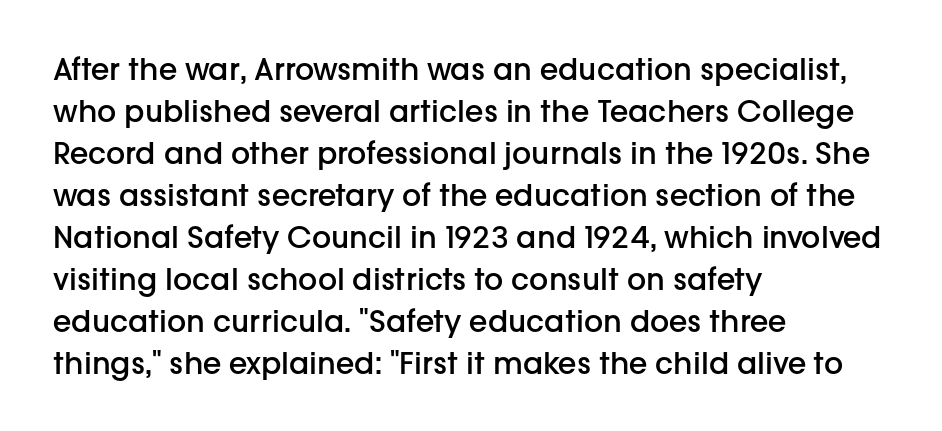
The paragraph has a hard left edge and a soft right edge. Serifs: no, the terminals of the letterforms are clean. Characters follow at the spacing the type designer built in. Typographic density is moderately raised because the face is semibold. Unlike italic type, these characters show no tilt at all. Varying glyph widths throughout — classic text-font behaviour.
